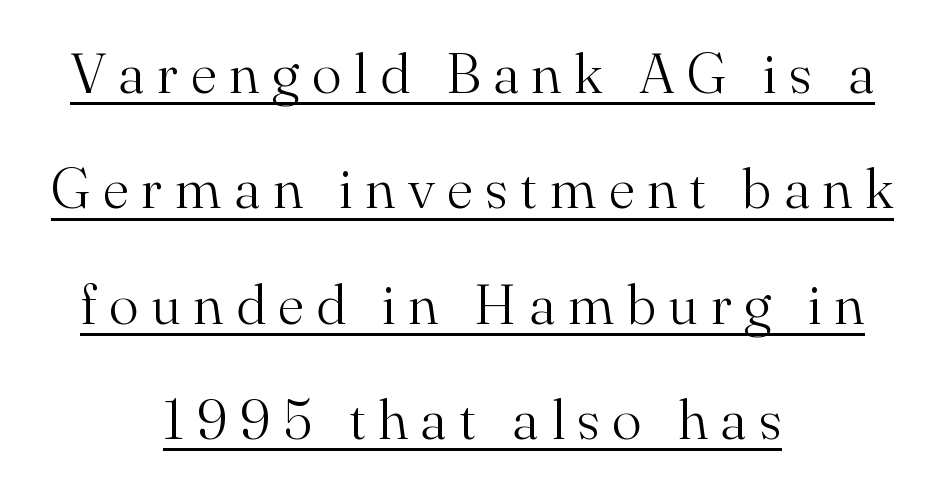
{"serif": "yes", "italic": "no", "bold": "no", "weight": "light", "width": "normal", "stroke_contrast": "medium", "x_height": "small", "monospaced": "no", "underline": "yes", "align": "center", "line_spacing": "loose", "line_spacing_ratio": 2.06, "letter_spacing": "wide", "letter_spacing_em": 0.22, "glyph_px": 56}
